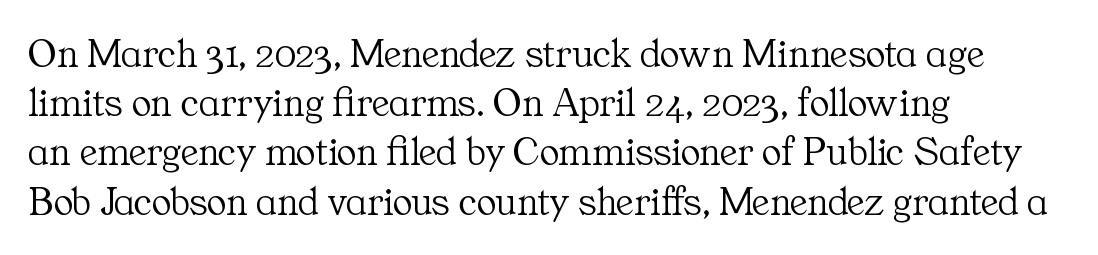
{"serif": "yes", "italic": "no", "bold": "no", "weight": "light", "width": "normal", "stroke_contrast": "medium", "x_height": "medium", "monospaced": "no", "underline": "no", "align": "left", "line_spacing_ratio": 1.2, "letter_spacing": "normal", "letter_spacing_em": 0.0, "glyph_px": 41}
